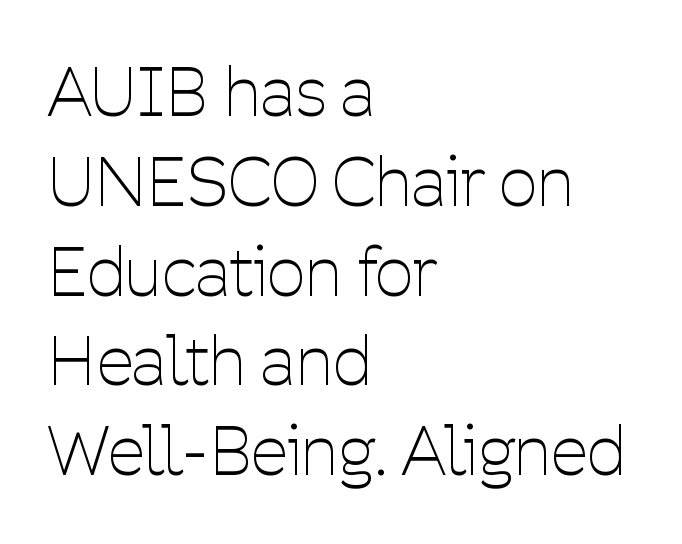
The image shows 67 px thin, condensed sans-serif type, upright; set left-aligned, normal line spacing (1.34x), normal letter spacing, not underlined; low stroke contrast and a medium x-height.
